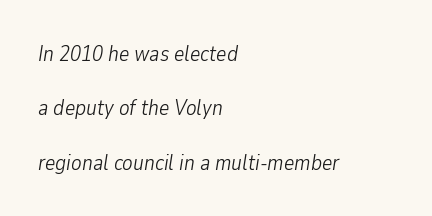
Q: Is the text bold? A: No.
Q: Is the text italic (slanted)? A: Yes, it leans right by about 9 degrees.
Q: Is the text underlined? A: No.
Q: How is the paragraph aligned? A: Left-aligned.
Q: Is the spacing between letters normal or unusually wide? A: Normal.
Q: Is the spacing between lines tight, normal or loose? A: Loose.
